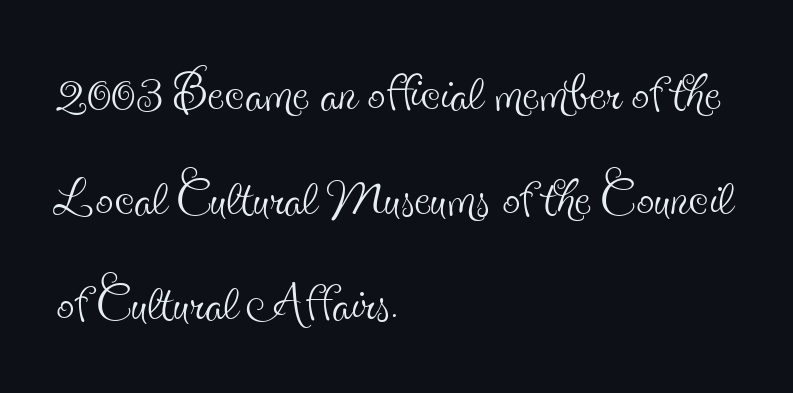
Q: Is the text bold? A: No.
Q: Is the typeface a serif or a sans-serif typeface? A: Serif.
Q: Is the text underlined? A: No.
Q: How is the paragraph aligned? A: Left-aligned.
Q: Is the spacing between letters normal or unusually wide? A: Normal.
Q: Is the spacing between lines tight, normal or loose? A: Normal.
Q: Width (condensed, normal, or wide)? A: Condensed.
Q: x-height? A: Small.
Q: Monospaced? A: No.
